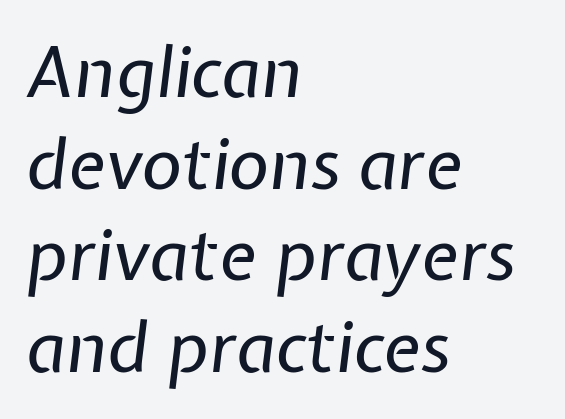
{"italic": "yes", "lean": "right", "slant_degrees": 7, "bold": "no", "weight": "regular", "width": "normal", "stroke_contrast": "low", "x_height": "medium", "monospaced": "no", "underline": "no", "align": "left", "line_spacing": "normal", "line_spacing_ratio": 1.31, "letter_spacing": "normal", "letter_spacing_em": 0.0, "glyph_px": 70}
